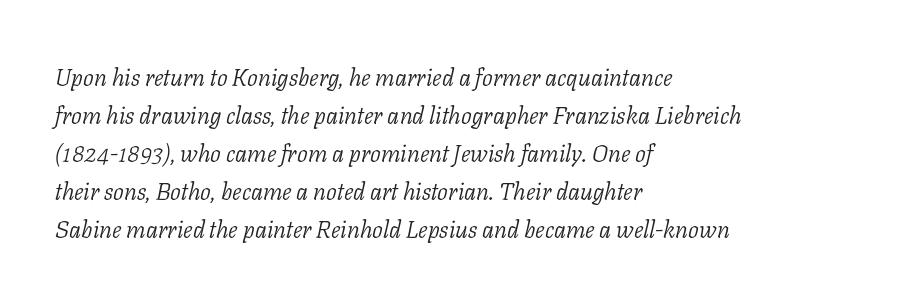
Q: Is the text bold? A: No.
Q: Is the text italic (slanted)? A: Yes, it leans right by about 11 degrees.
Q: Is the text underlined? A: No.
Q: How is the paragraph aligned? A: Left-aligned.
Q: Is the spacing between letters normal or unusually wide? A: Normal.
Q: Is the spacing between lines tight, normal or loose? A: Normal.
